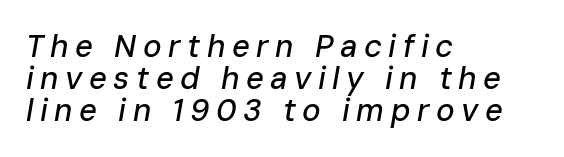
{"italic": "yes", "lean": "right", "slant_degrees": 10, "width": "normal", "stroke_contrast": "low", "x_height": "medium", "monospaced": "no", "underline": "no", "align": "left", "line_spacing": "tight", "line_spacing_ratio": 1.03, "letter_spacing": "wide", "letter_spacing_em": 0.21, "glyph_px": 31}
